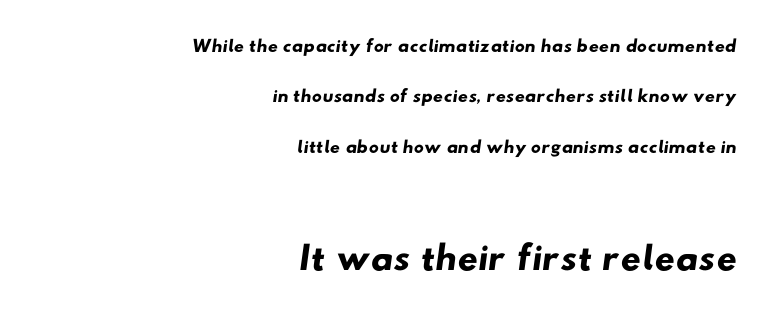
{"serif": "no", "width": "wide", "stroke_contrast": "low", "x_height": "small", "monospaced": "no", "underline": "no", "align": "right", "line_spacing_ratio": 1.8, "letter_spacing": "normal", "letter_spacing_em": 0.0, "larger_block": "second", "size_ratio": 2.0, "glyph_px": 56}
